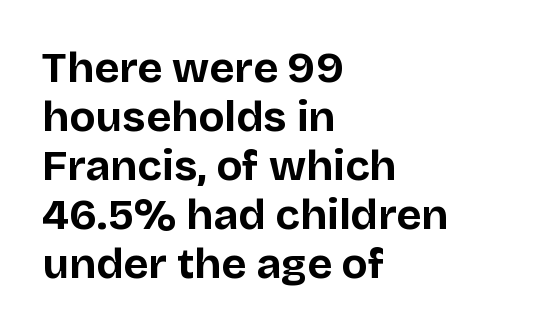
{"serif": "no", "italic": "no", "bold": "yes", "weight": "bold", "width": "normal", "stroke_contrast": "low", "x_height": "large", "monospaced": "no", "underline": "no", "align": "left", "line_spacing": "tight", "line_spacing_ratio": 1.14, "letter_spacing": "normal", "letter_spacing_em": 0.0, "glyph_px": 43}
